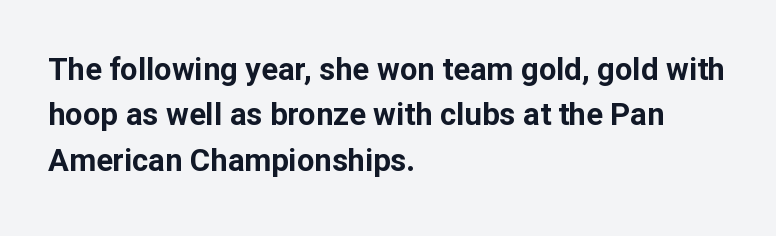
Q: Is the text bold? A: Yes.
Q: Is the text italic (slanted)? A: No, it is upright.
Q: Is the typeface a serif or a sans-serif typeface? A: Sans-serif.
Q: Is the text underlined? A: No.
Q: How is the paragraph aligned? A: Left-aligned.
Q: Is the spacing between letters normal or unusually wide? A: Normal.
Q: Is the spacing between lines tight, normal or loose? A: Normal.
Q: Width (condensed, normal, or wide)? A: Normal.
Q: Stroke contrast? A: Low.
Q: x-height? A: Medium.
Q: Monospaced? A: No.
